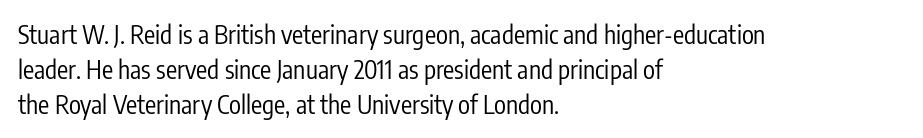
The image shows 25 px text type, upright; set left-aligned, normal line spacing (1.4x), normal letter spacing, not underlined.
